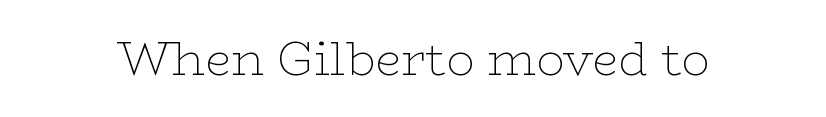
Weight class: somewhere from thin through regular. When letters stand straight like this, we call the style roman or upright. Spacing between characters is what you'd get straight out of the box. Do the characters align in a grid? No, the font is proportional. These lines are composed in type with serifs.
